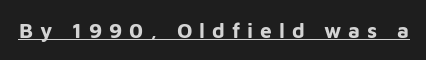
This sample carries an underscore along the baseline area. A dark, heavy texture on the line: the type is bold. The typography opts for an upright posture over an oblique one. Spacing between characters has been opened up far beyond the box default.
